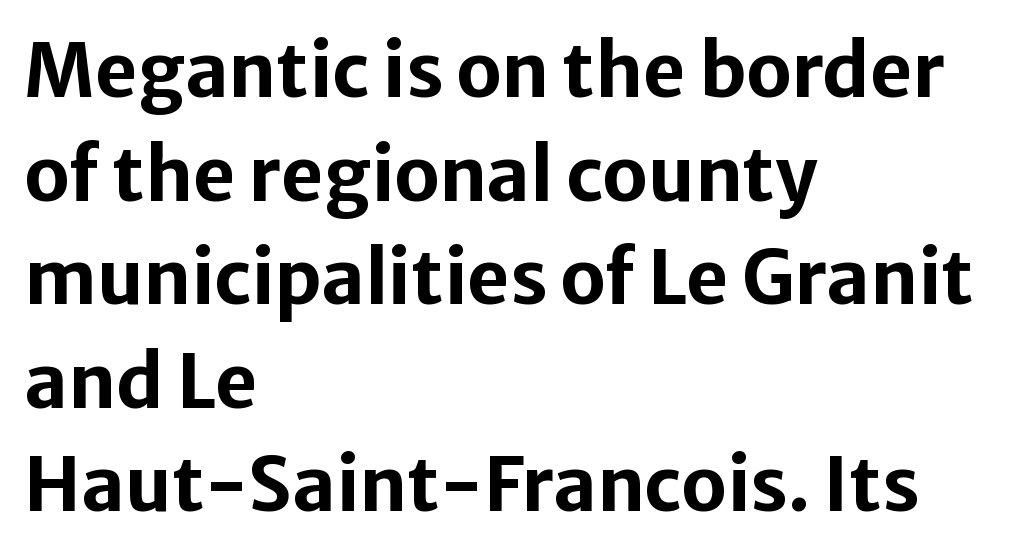
Q: Is the text bold? A: Yes.
Q: Is the text italic (slanted)? A: No, it is upright.
Q: Is the typeface a serif or a sans-serif typeface? A: Sans-serif.
Q: Is the text underlined? A: No.
Q: How is the paragraph aligned? A: Left-aligned.
Q: Is the spacing between letters normal or unusually wide? A: Normal.
Q: Is the spacing between lines tight, normal or loose? A: Normal.
Q: Width (condensed, normal, or wide)? A: Normal.
Q: Stroke contrast? A: Low.
Q: x-height? A: Medium.
Q: Monospaced? A: No.
